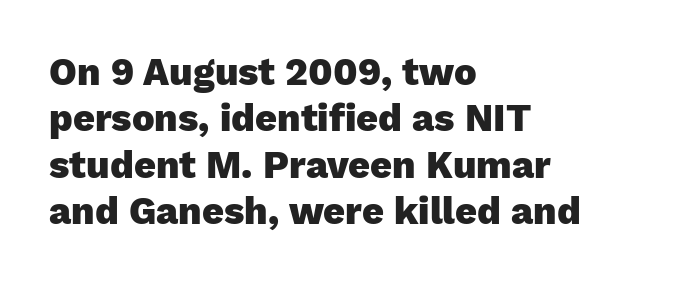
The image shows 38 px heavy sans-serif type, upright; set left-aligned, line spacing 1.22x, normal letter spacing, not underlined; low stroke contrast and a medium x-height.
